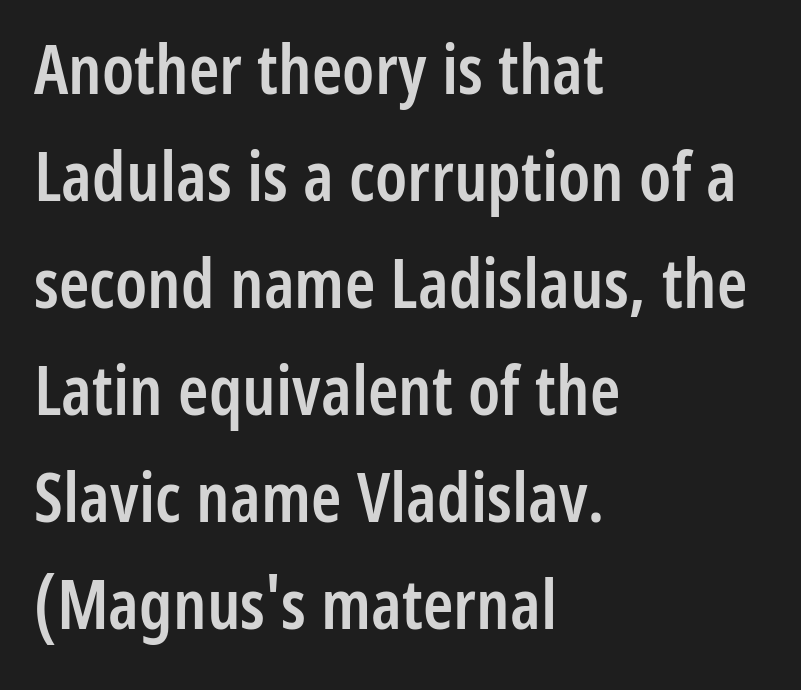
The words here are not underlined. Designer's note — italics off, roman on. Do the characters align in a grid? No, the font is proportional. If you drew a ruler down the left edge, every line would touch it. I'd describe the lettering as semibold — firm but not a full bold.
